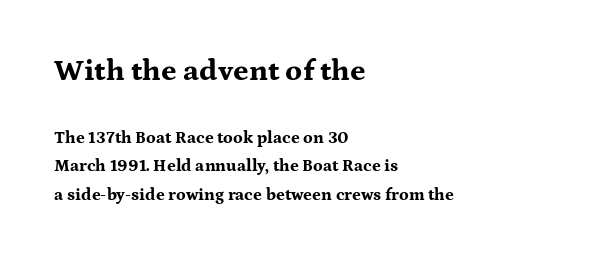
{"serif": "yes", "italic": "no", "bold": "yes", "weight": "bold", "width": "wide", "stroke_contrast": "medium", "x_height": "medium", "monospaced": "no", "underline": "no", "align": "left", "line_spacing": "normal", "line_spacing_ratio": 1.67, "letter_spacing": "normal", "letter_spacing_em": 0.0, "larger_block": "first", "size_ratio": 1.76, "glyph_px": 30}
